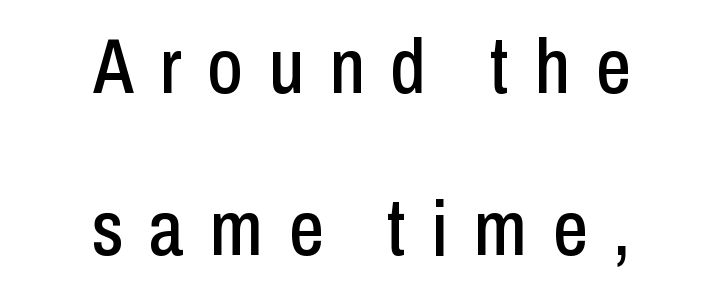
The face used here is rendered with a markedly widened letterfit. This sample has the flowing, uneven cadence of proportional lettering. The type family on display is of the sans-serif kind. The font's upright variant was chosen for this text. Leftover space on each line is divided equally before and after the words.
